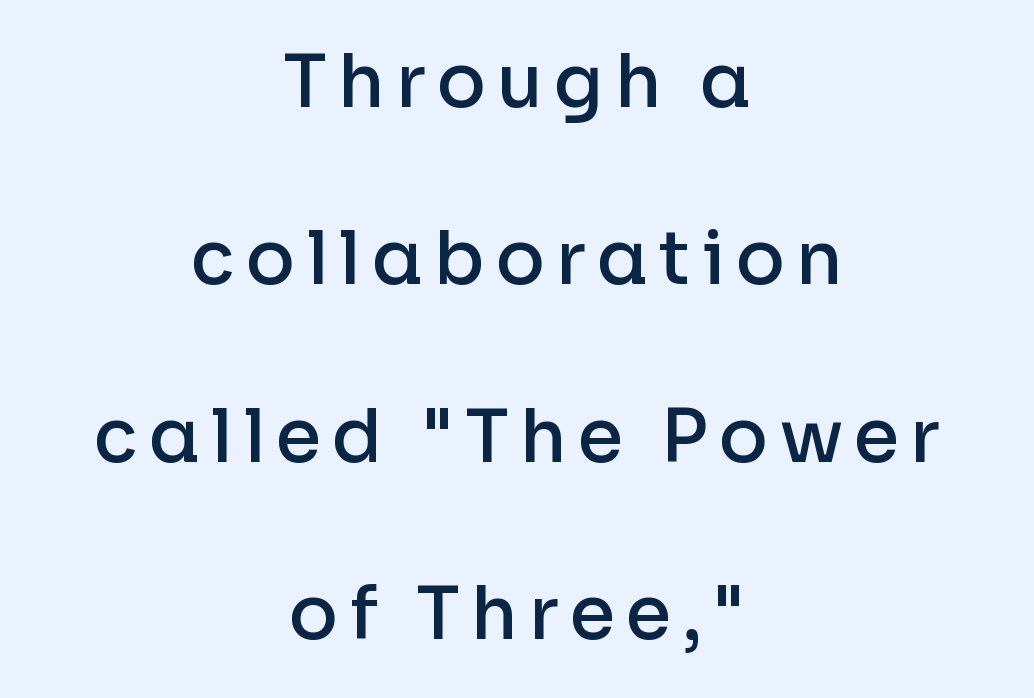
The image shows 73 px semibold sans-serif type, upright; set centered, loose line spacing (2.43x), not underlined; low stroke contrast and a medium x-height.
